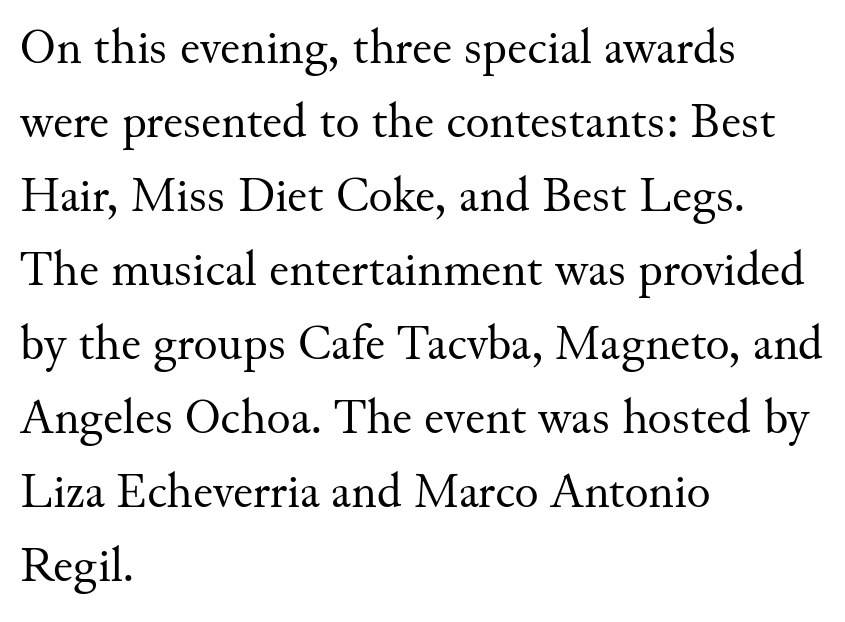
{"serif": "yes", "italic": "no", "bold": "no", "weight": "regular", "width": "normal", "stroke_contrast": "medium", "x_height": "small", "monospaced": "no", "underline": "no", "align": "left", "line_spacing": "normal", "line_spacing_ratio": 1.48, "letter_spacing": "normal", "letter_spacing_em": 0.0, "glyph_px": 50}
